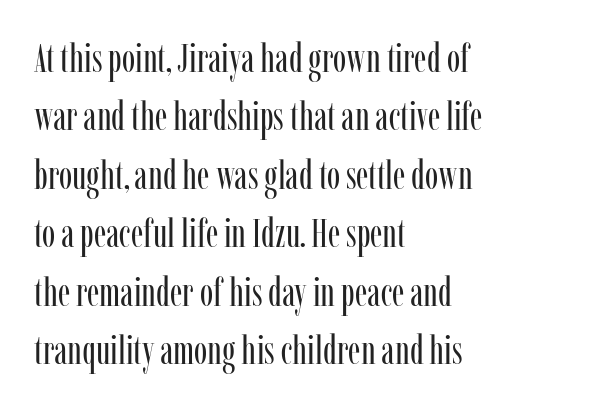
The image shows 40 px regular-weight, condensed serif type, upright; set left-aligned, normal line spacing (1.46x), normal letter spacing, not underlined; low stroke contrast and a medium x-height.
